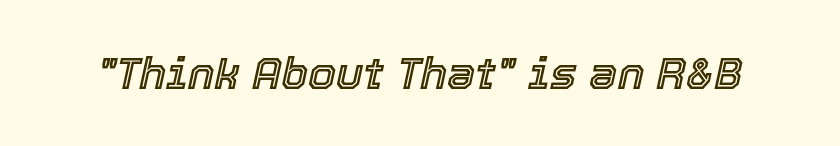
Q: Is the text italic (slanted)? A: Yes, it leans right by about 12 degrees.
Q: Is the text underlined? A: No.
Q: Is the spacing between letters normal or unusually wide? A: Normal.
Q: Width (condensed, normal, or wide)? A: Normal.
Q: x-height? A: Medium.
Q: Monospaced? A: No.
